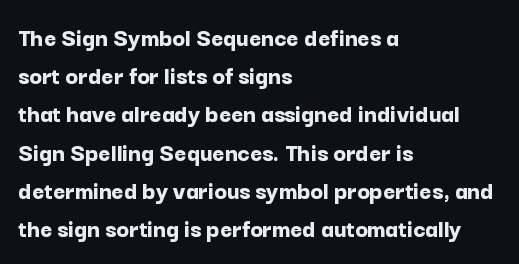
Q: Is the text bold? A: Yes.
Q: Is the text italic (slanted)? A: No, it is upright.
Q: Is the text underlined? A: No.
Q: How is the paragraph aligned? A: Left-aligned.
Q: Is the spacing between letters normal or unusually wide? A: Normal.
Q: Is the spacing between lines tight, normal or loose? A: Normal.
